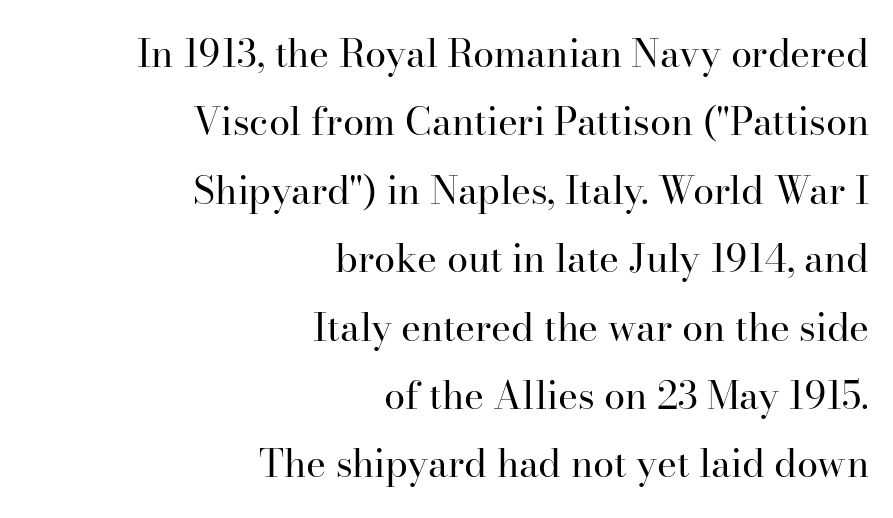
{"serif": "yes", "italic": "no", "bold": "no", "weight": "regular", "width": "normal", "stroke_contrast": "high", "x_height": "small", "monospaced": "no", "underline": "no", "align": "right", "line_spacing_ratio": 1.8, "letter_spacing": "normal", "letter_spacing_em": 0.0, "glyph_px": 38}
